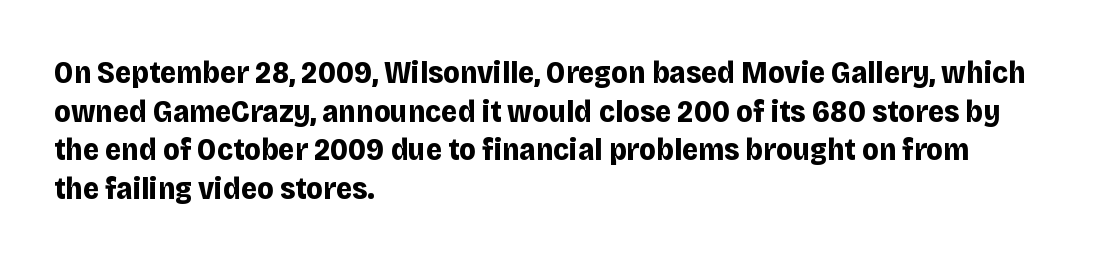
Inter-character spacing is left at the font's built-in metrics. Heavy, bold letterforms. Which margin do the lines hug? The left one — the right edge is uneven. Baseline-to-baseline distance is the conventional proportion of letter height.
